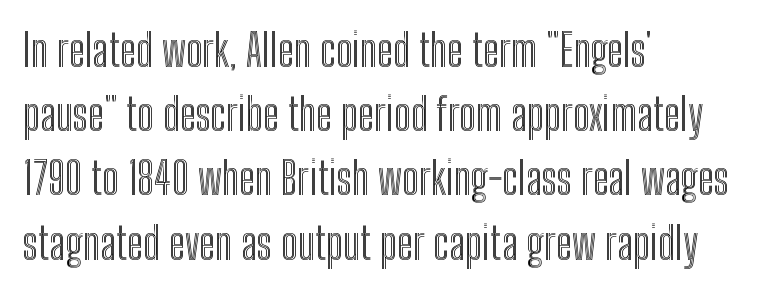
Q: Is the text italic (slanted)? A: No, it is upright.
Q: Is the text underlined? A: No.
Q: How is the paragraph aligned? A: Left-aligned.
Q: Is the spacing between letters normal or unusually wide? A: Normal.
Q: Is the spacing between lines tight, normal or loose? A: Normal.
Q: Width (condensed, normal, or wide)? A: Condensed.
Q: x-height? A: Medium.
Q: Monospaced? A: No.
